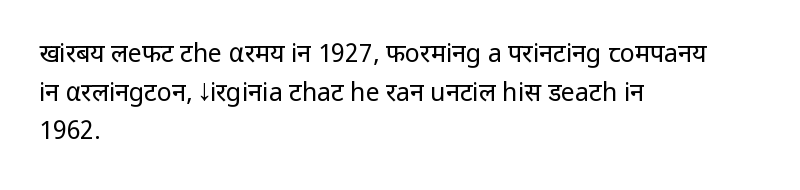
Notice how descenders clear the ascenders below comfortably — that's standard leading. Posture: vertical. Letter spacing: default. This rendering uses left alignment, leaving the right contour irregular.
